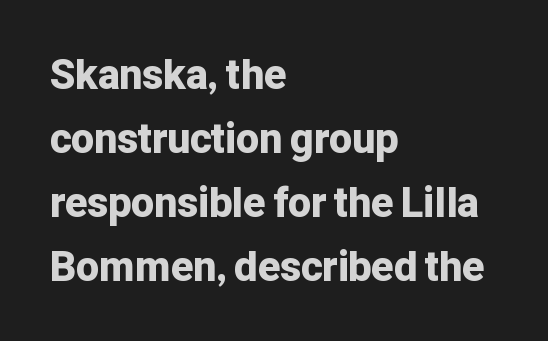
The image shows 41 px bold sans-serif type, upright; set left-aligned, normal line spacing (1.56x), normal letter spacing, not underlined; low stroke contrast and a medium x-height.
